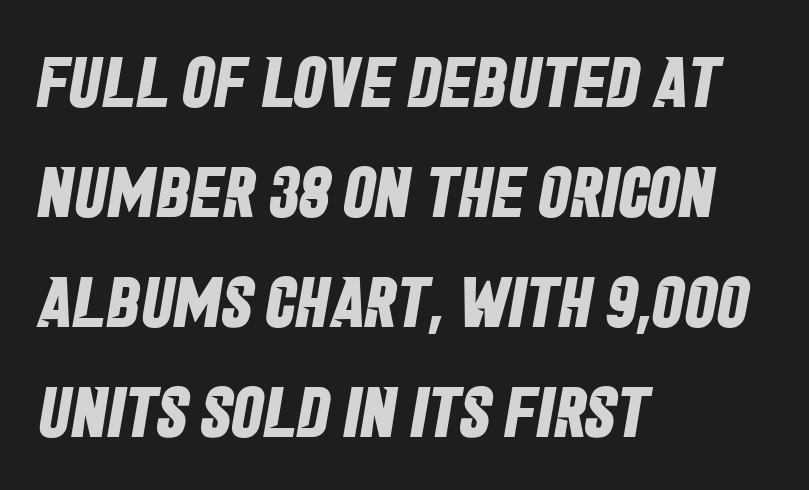
{"serif": "no", "bold": "yes", "weight": "bold", "width": "condensed", "stroke_contrast": "low", "x_height": "large", "monospaced": "no", "underline": "no", "align": "left", "line_spacing": "normal", "line_spacing_ratio": 1.55, "letter_spacing": "normal", "letter_spacing_em": 0.0, "glyph_px": 71}
